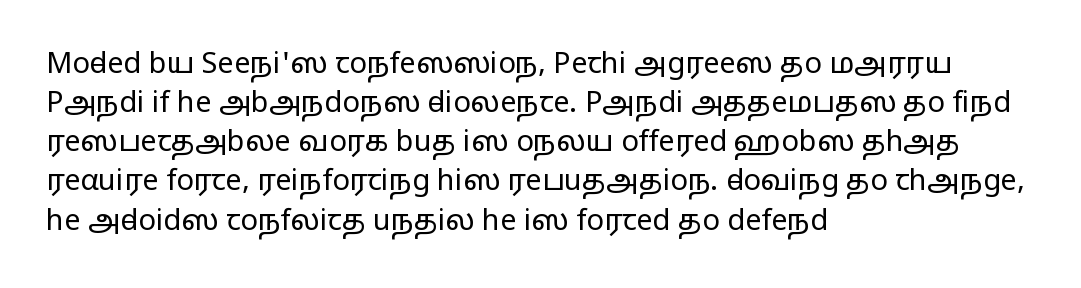
The image shows 29 px regular-weight, wide sans-serif type, upright; set left-aligned, normal line spacing (1.35x), normal letter spacing, not underlined; low stroke contrast and a medium x-height.
